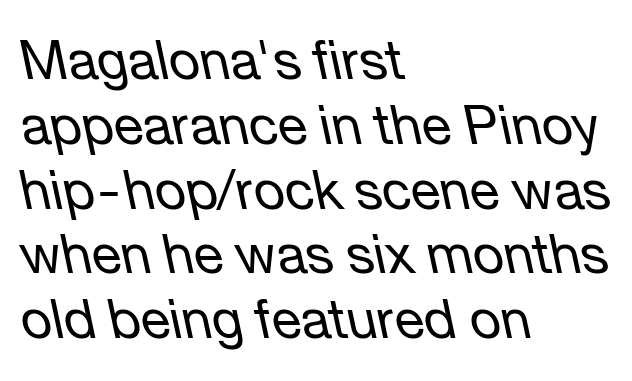
Q: Is the text bold? A: No.
Q: Is the text italic (slanted)? A: Yes, it leans left by about 12 degrees.
Q: Is the text underlined? A: No.
Q: How is the paragraph aligned? A: Left-aligned.
Q: Is the spacing between letters normal or unusually wide? A: Normal.
Q: Width (condensed, normal, or wide)? A: Normal.
Q: Stroke contrast? A: Low.
Q: x-height? A: Medium.
Q: Monospaced? A: No.
